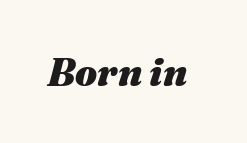
This sample uses an oblique cut, with every glyph tilted off the vertical. Decoration check: the copy has no underline. The strokes are fattened all the way to bold. The horizontal fit of the characters is conventional and even.
